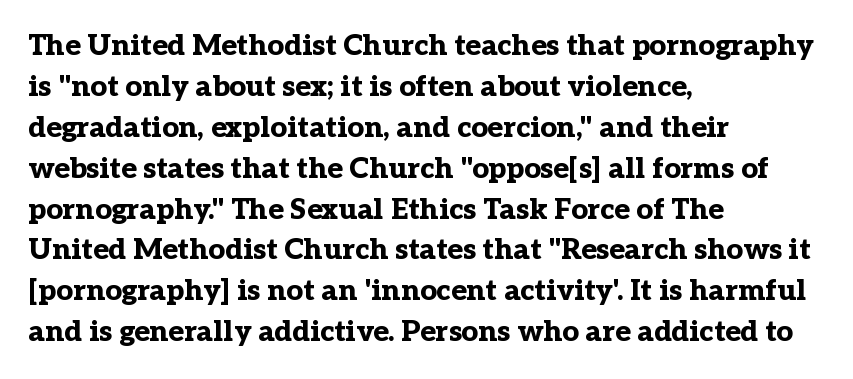
{"serif": "yes", "italic": "no", "bold": "yes", "weight": "bold", "width": "normal", "stroke_contrast": "low", "x_height": "medium", "monospaced": "no", "underline": "no", "align": "left", "line_spacing": "normal", "line_spacing_ratio": 1.41, "letter_spacing": "normal", "letter_spacing_em": 0.0, "glyph_px": 29}
